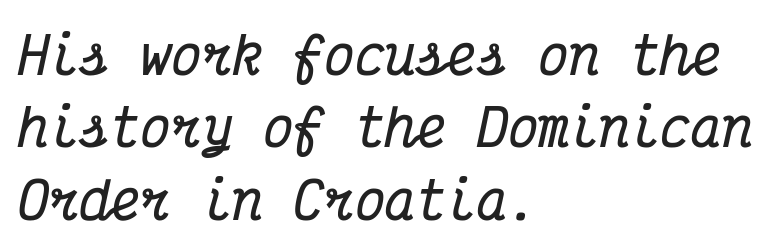
In terms of posture, this sample is oblique. The area under the type is left untouched. What's the leading like? Ordinary, nothing unusual. The sample has been set heavy, in full bold.
